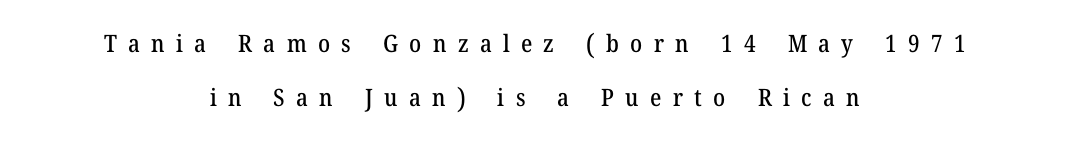
Q: Is the text italic (slanted)? A: No, it is upright.
Q: Is the text underlined? A: No.
Q: How is the paragraph aligned? A: Centered.
Q: Is the spacing between letters normal or unusually wide? A: Unusually wide.
Q: Is the spacing between lines tight, normal or loose? A: Loose.
